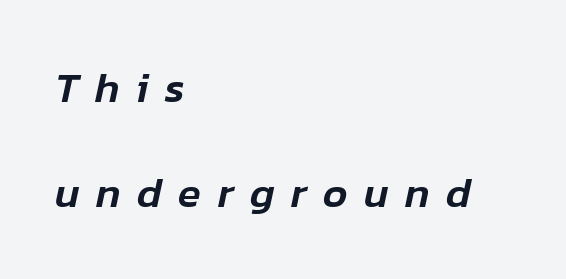
{"italic": "yes", "lean": "right", "slant_degrees": 12, "width": "normal", "stroke_contrast": "low", "x_height": "medium", "monospaced": "no", "underline": "no", "align": "left", "line_spacing": "loose", "line_spacing_ratio": 2.5, "letter_spacing": "wide", "letter_spacing_em": 0.39, "glyph_px": 42}
